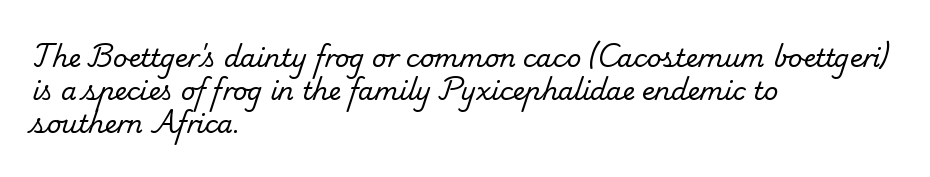
{"bold": "no", "underline": "no", "align": "left", "line_spacing": "normal", "line_spacing_ratio": 1.32, "letter_spacing": "normal", "letter_spacing_em": 0.0, "glyph_px": 25}
